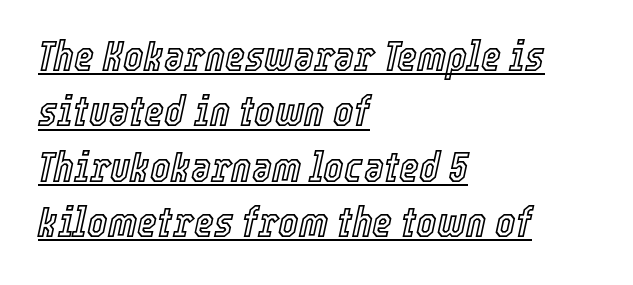
{"italic": "yes", "lean": "right", "slant_degrees": 12, "width": "condensed", "x_height": "medium", "monospaced": "no", "underline": "yes", "align": "left", "line_spacing": "normal", "line_spacing_ratio": 1.29, "letter_spacing": "normal", "letter_spacing_em": 0.0, "glyph_px": 43}
